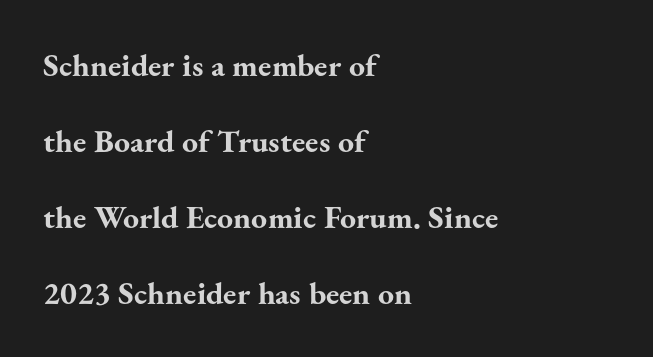
The gaps between neighbouring characters are ordinary and unremarkable. Check under the words: just untouched page. Each letter keeps its own natural width here, so spacing adapts to shape. These lines carry a lot of weight — the face is fully bold.
